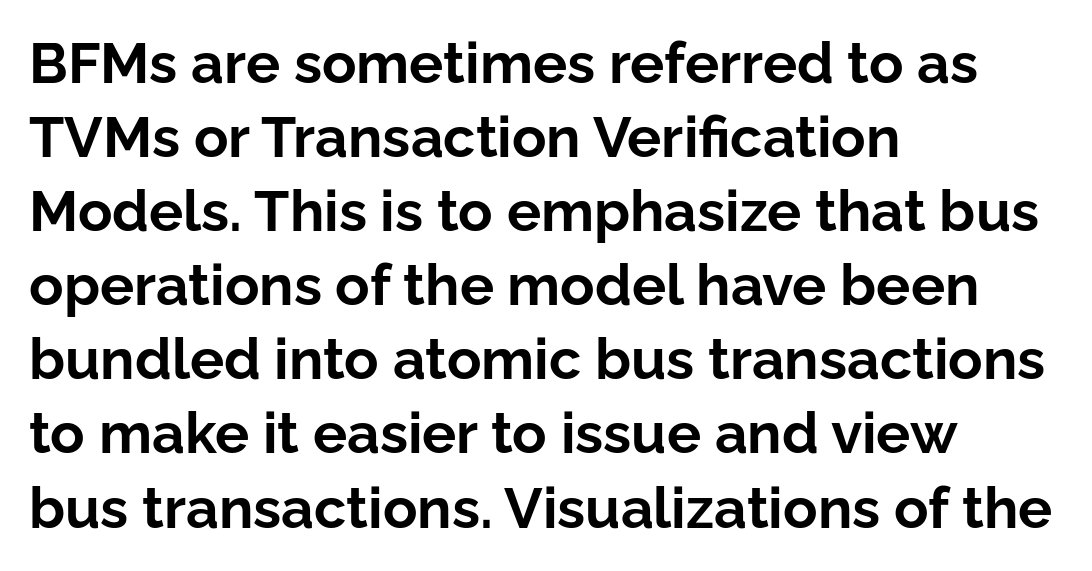
The image shows 57 px bold sans-serif type, upright; set left-aligned, normal line spacing (1.3x), normal letter spacing, not underlined; low stroke contrast and a medium x-height.
